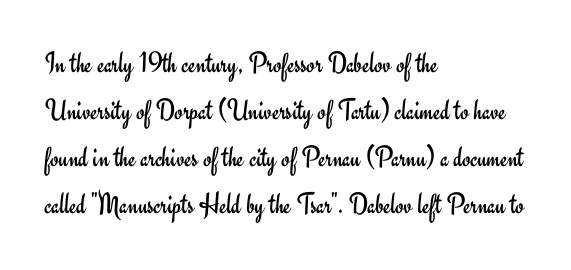
The image shows 30 px regular-weight sans-serif type; set left-aligned, normal line spacing (1.57x), normal letter spacing, not underlined; low stroke contrast and a small x-height.
